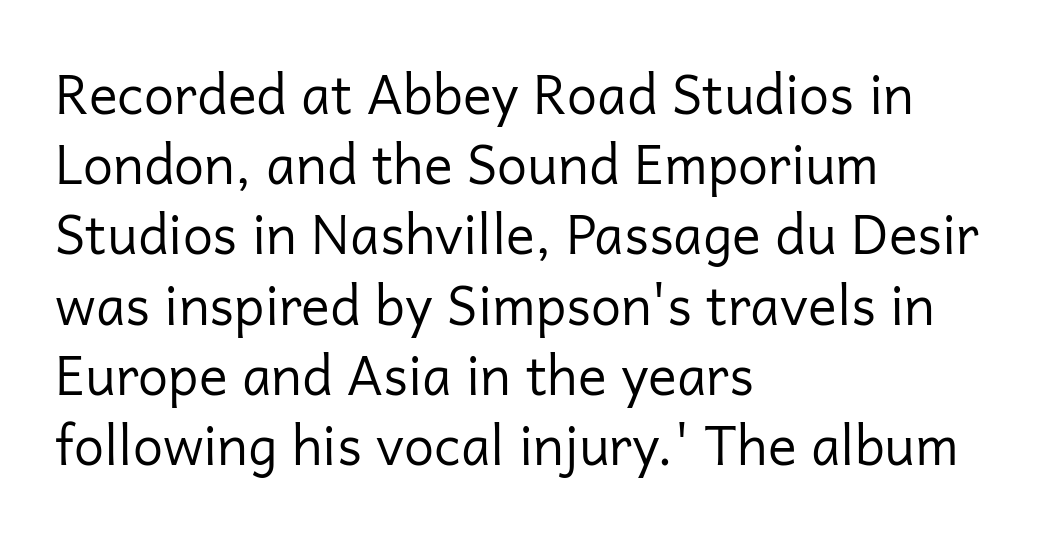
The face used here is rendered with its standard letterfit. In terms of posture, this sample is upright. Type without underlining. Heaviness? Minimal to ordinary, like unemphasized prose. Reading down the column, the eye jumps a familiar distance to each next line.
